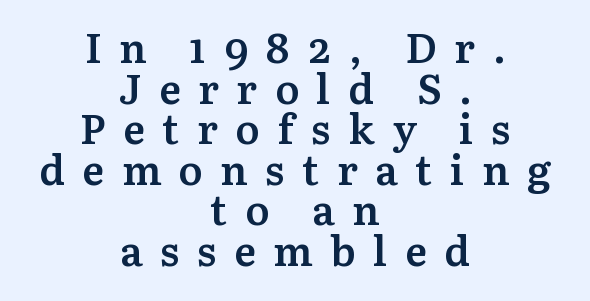
{"serif": "yes", "italic": "no", "bold": "semi", "weight": "semibold", "width": "normal", "stroke_contrast": "medium", "x_height": "medium", "monospaced": "no", "underline": "no", "align": "center", "line_spacing": "tight", "line_spacing_ratio": 0.99, "letter_spacing": "wide", "letter_spacing_em": 0.43, "glyph_px": 41}
